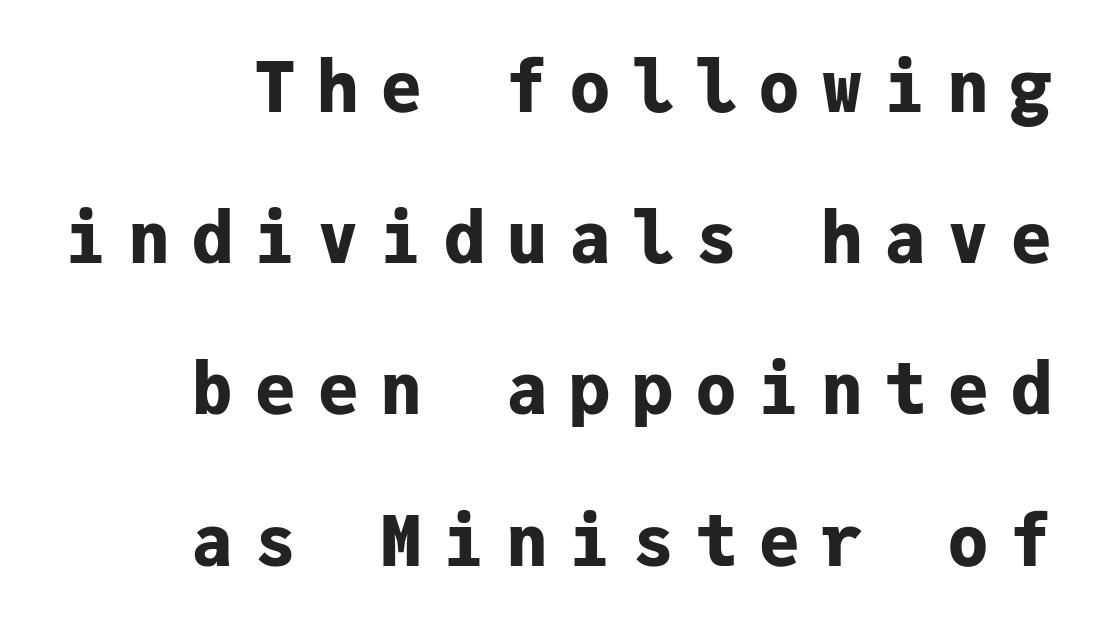
Q: Is the text bold? A: Yes.
Q: Is the text italic (slanted)? A: No, it is upright.
Q: Is the typeface a serif or a sans-serif typeface? A: Sans-serif.
Q: Is the text underlined? A: No.
Q: Is the spacing between letters normal or unusually wide? A: Unusually wide.
Q: Is the spacing between lines tight, normal or loose? A: Loose.
Q: Width (condensed, normal, or wide)? A: Normal.
Q: Stroke contrast? A: Low.
Q: x-height? A: Medium.
Q: Monospaced? A: Yes.
